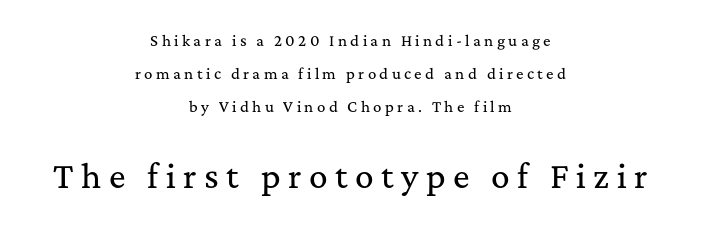
Q: Is the text italic (slanted)? A: No, it is upright.
Q: Is the typeface a serif or a sans-serif typeface? A: Serif.
Q: Is the text underlined? A: No.
Q: How is the paragraph aligned? A: Centered.
Q: Is the spacing between letters normal or unusually wide? A: Unusually wide.
Q: Is the spacing between lines tight, normal or loose? A: Loose.
Q: Which block of text is set in a larger size, the first (top) or the second (bottom)? A: The second (bottom) one.
Q: Width (condensed, normal, or wide)? A: Normal.
Q: Stroke contrast? A: Medium.
Q: x-height? A: Medium.
Q: Monospaced? A: No.
